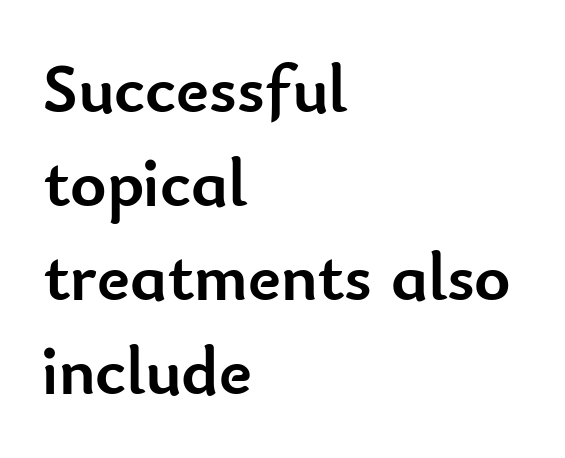
Q: Is the text bold? A: Yes.
Q: Is the text italic (slanted)? A: No, it is upright.
Q: Is the typeface a serif or a sans-serif typeface? A: Sans-serif.
Q: Is the text underlined? A: No.
Q: How is the paragraph aligned? A: Left-aligned.
Q: Is the spacing between letters normal or unusually wide? A: Normal.
Q: Is the spacing between lines tight, normal or loose? A: Normal.
Q: Width (condensed, normal, or wide)? A: Normal.
Q: Stroke contrast? A: Low.
Q: x-height? A: Small.
Q: Monospaced? A: No.
